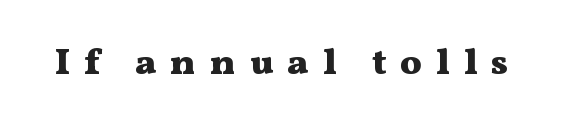
These lines have a slow, spaced-out rhythm from letter to letter. Its strokes are broad and dark, the hallmark of bold type. The lettering holds an erect, upright posture throughout. Descenders are the only things crossing below the line. The rendering shows small feet on the letterforms — a serif design. Do the characters align in a grid? No, the font is proportional.
